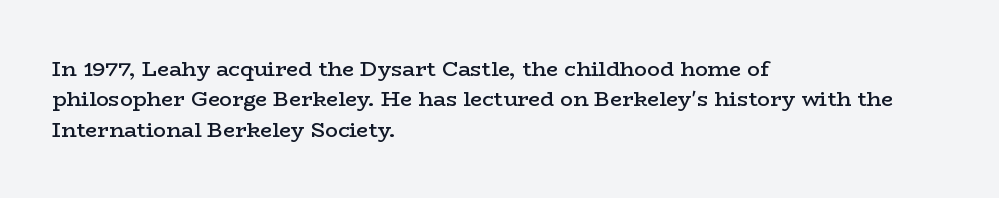
The image shows 21 px text type, upright; set left-aligned, normal line spacing (1.45x), normal letter spacing, not underlined.
